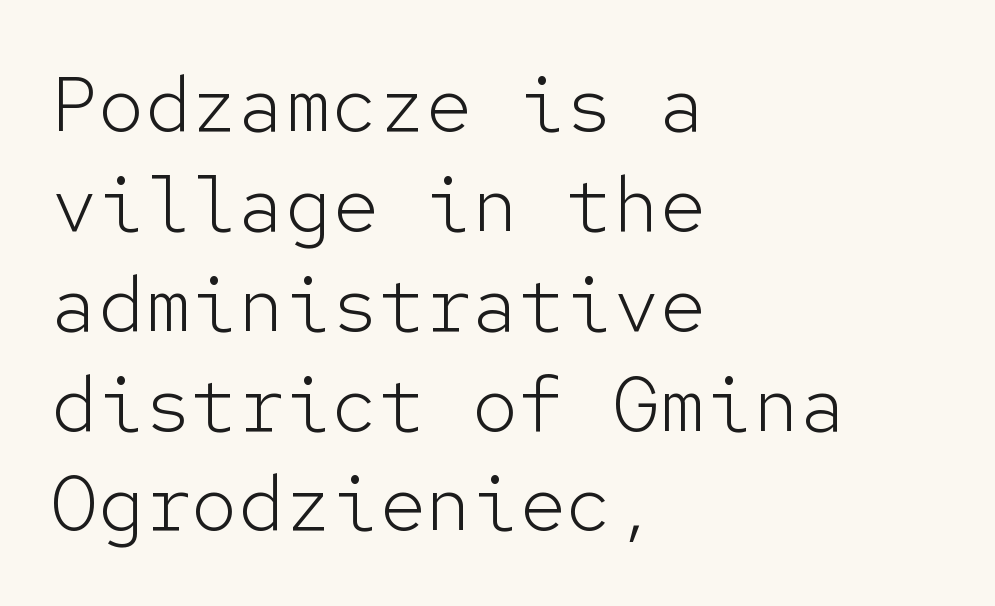
The image shows 78 px light sans-serif type, upright, monospaced; set left-aligned, normal line spacing (1.28x), normal letter spacing, not underlined; low stroke contrast and a medium x-height.
